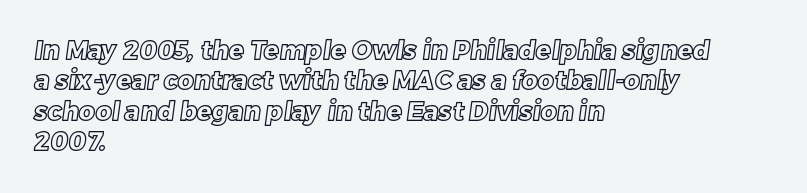
Q: Is the text underlined? A: No.
Q: How is the paragraph aligned? A: Left-aligned.
Q: Is the spacing between letters normal or unusually wide? A: Normal.
